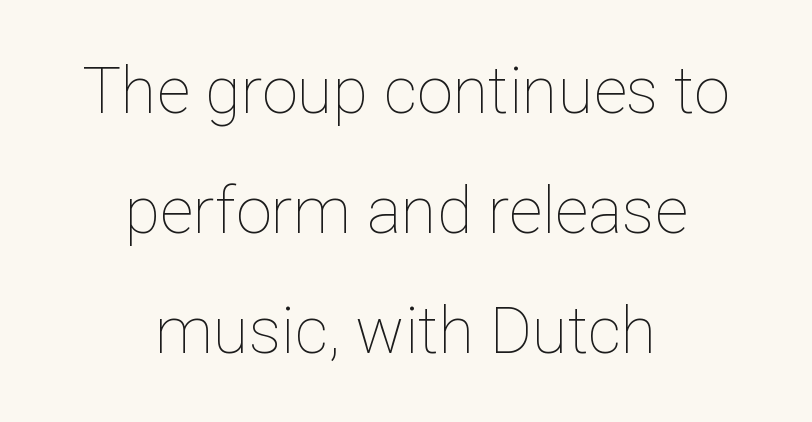
Q: Is the text bold? A: No.
Q: Is the text italic (slanted)? A: No, it is upright.
Q: Is the text underlined? A: No.
Q: How is the paragraph aligned? A: Centered.
Q: Is the spacing between letters normal or unusually wide? A: Normal.
Q: Width (condensed, normal, or wide)? A: Normal.
Q: Stroke contrast? A: Low.
Q: x-height? A: Medium.
Q: Monospaced? A: No.
